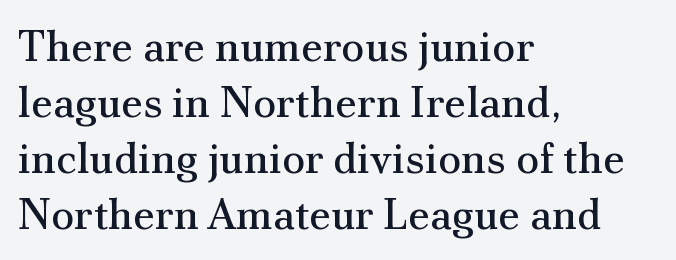
The image shows 43 px regular-weight serif type, upright; set left-aligned, normal line spacing (1.3x), normal letter spacing, not underlined; medium stroke contrast and a small x-height.
